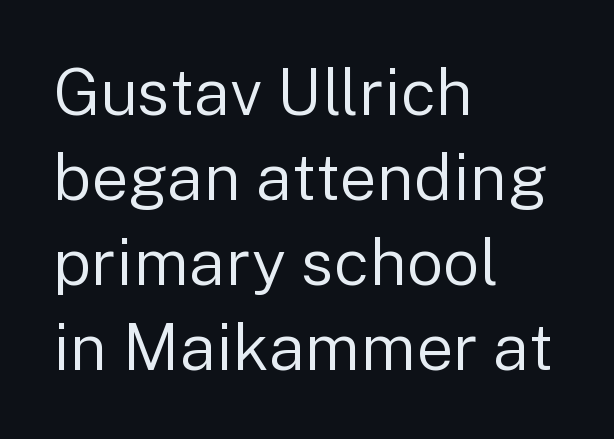
This is roman type, the default non-slanted kind. Just letters on the line, the space beneath them empty. Note: no serifs on the glyphs. Rows of type keep a routine distance in the vertical direction.
